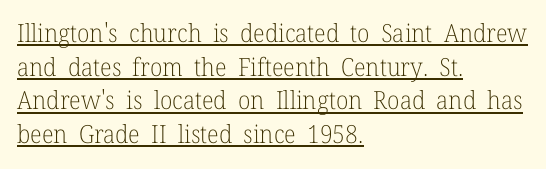
{"italic": "no", "bold": "no", "underline": "yes", "align": "left", "line_spacing": "normal", "line_spacing_ratio": 1.35, "letter_spacing": "normal", "letter_spacing_em": 0.0, "glyph_px": 25}
